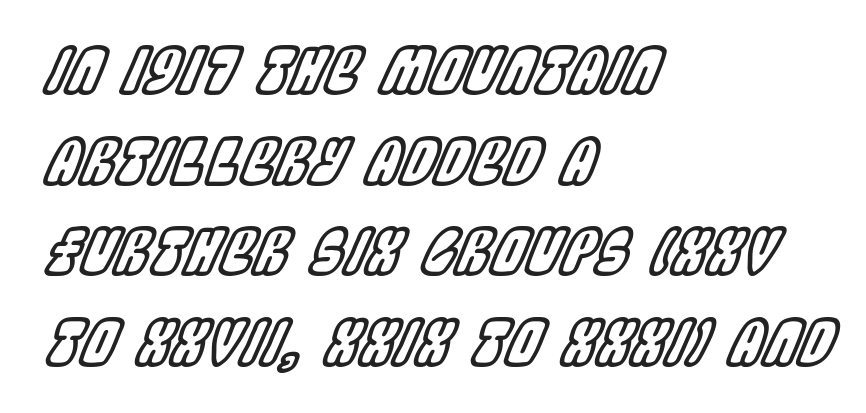
Each letter keeps its own natural width here, so spacing adapts to shape. Each row of text sits above clean, open space. Slanted lettering throughout. Every row of glyphs begins at an identical x-position on the left. Each word holds together tightly as a unit, with standard inter-letter gaps.
